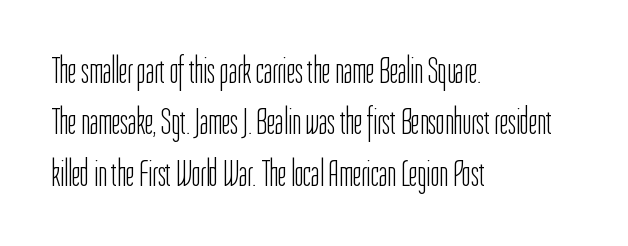
This is roman type, the default non-slanted kind. The gap between lines stays unmarked. The line texture is even and compact thanks to regular tracking. Vertically, the passage feels balanced, rows spaced as you'd expect. The rendering uses natural spacing where letterforms have individual widths.
